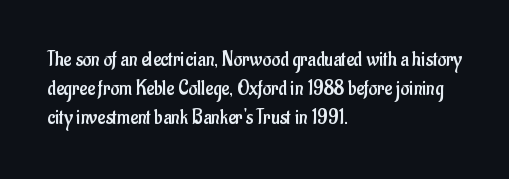
Q: Is the text bold? A: No.
Q: Is the text italic (slanted)? A: No, it is upright.
Q: Is the text underlined? A: No.
Q: How is the paragraph aligned? A: Left-aligned.
Q: Is the spacing between letters normal or unusually wide? A: Normal.
Q: Is the spacing between lines tight, normal or loose? A: Normal.
